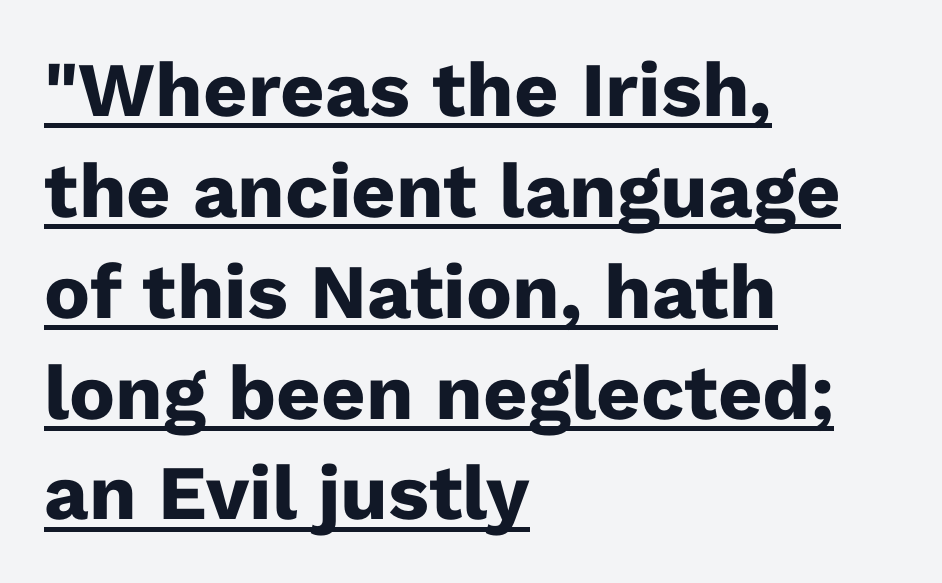
You can tell from the bare stems that sans-serif type was used. Evenly set lines give the paragraph a standard silhouette. The string is rendered with underlining switched on. Character widths vary here, with narrow letters taking less room than wide ones.
